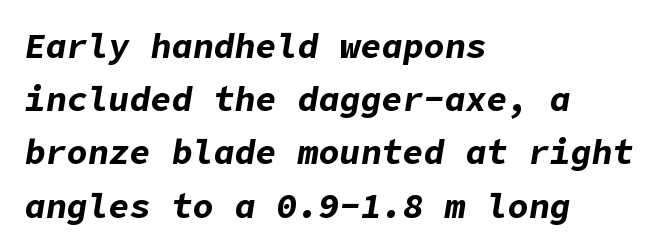
Q: Is the text bold? A: Yes.
Q: Is the text italic (slanted)? A: Yes, it leans right by about 9 degrees.
Q: Is the text underlined? A: No.
Q: How is the paragraph aligned? A: Left-aligned.
Q: Is the spacing between letters normal or unusually wide? A: Normal.
Q: Is the spacing between lines tight, normal or loose? A: Normal.
Q: Width (condensed, normal, or wide)? A: Normal.
Q: Stroke contrast? A: Low.
Q: x-height? A: Medium.
